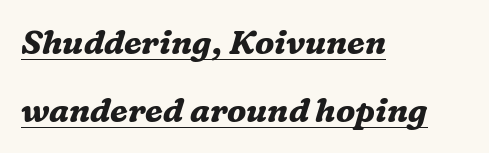
The image shows 33 px bold serif type, italic (leaning right); set left-aligned, loose line spacing (2.07x), normal letter spacing, underlined; medium stroke contrast and a medium x-height.
